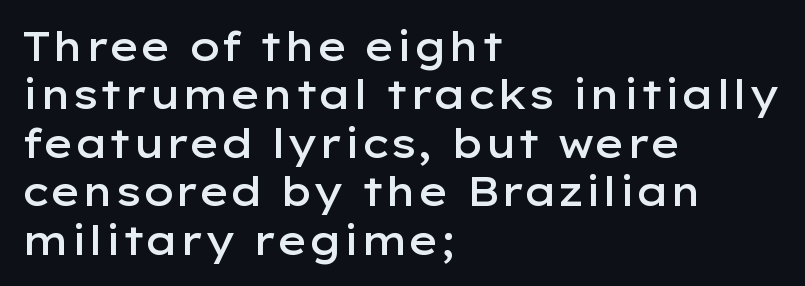
The image shows 40 px semibold, wide sans-serif type, upright; set left-aligned, line spacing 1.21x, normal letter spacing, not underlined; low stroke contrast and a medium x-height.
